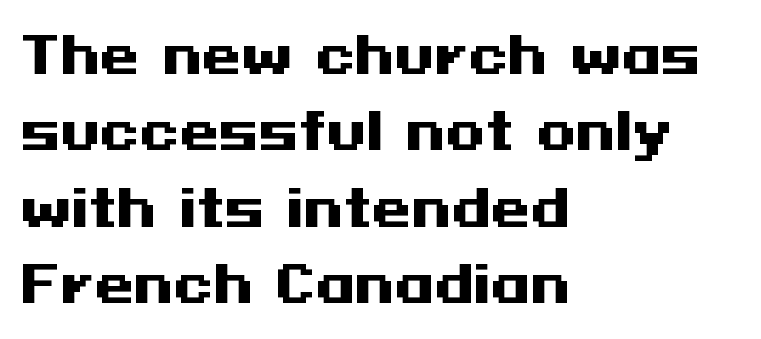
Glance below the letters and you will spot only blank space. The characters display no serif detailing; their extremities are plain. In terms of letterspacing, this is plain default setting. The characters look thick and weighty, a clear bold. The passage shown stacks its lines at a standard gap. This is roman type, the default non-slanted kind.
